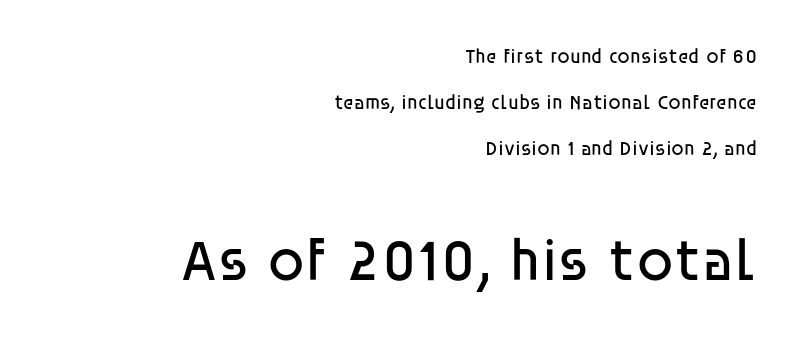
{"serif": "no", "italic": "no", "bold": "no", "weight": "regular", "width": "normal", "stroke_contrast": "low", "x_height": "large", "monospaced": "no", "underline": "no", "align": "right", "line_spacing": "loose", "line_spacing_ratio": 2.3, "letter_spacing": "normal", "letter_spacing_em": 0.0, "larger_block": "second", "size_ratio": 2.95, "glyph_px": 59}
